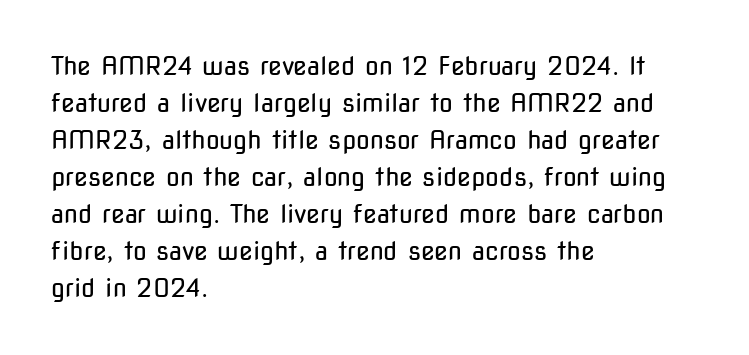
{"italic": "no", "bold": "no", "underline": "no", "align": "left", "line_spacing": "normal", "line_spacing_ratio": 1.48, "letter_spacing": "normal", "letter_spacing_em": 0.0, "glyph_px": 25}
